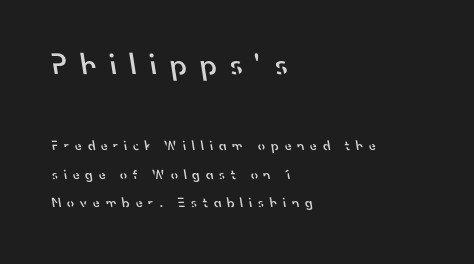
Q: Is the text bold? A: Semi-bold.
Q: Is the typeface a serif or a sans-serif typeface? A: Sans-serif.
Q: Is the text underlined? A: No.
Q: How is the paragraph aligned? A: Left-aligned.
Q: Is the spacing between letters normal or unusually wide? A: Unusually wide.
Q: Is the spacing between lines tight, normal or loose? A: Loose.
Q: Which block of text is set in a larger size, the first (top) or the second (bottom)? A: The first (top) one.
Q: Width (condensed, normal, or wide)? A: Normal.
Q: Stroke contrast? A: Low.
Q: x-height? A: Small.
Q: Monospaced? A: No.
